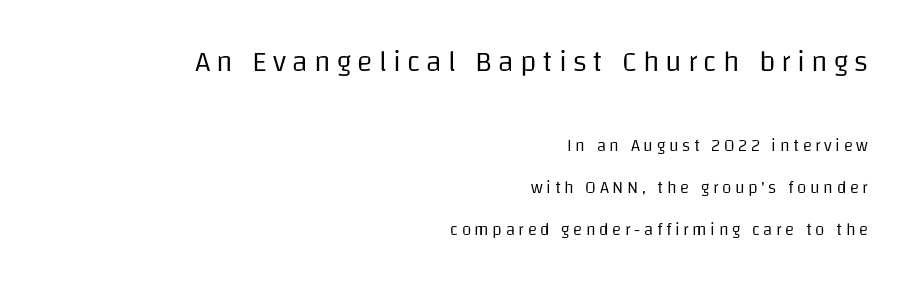
The image shows 29 px regular-weight sans-serif type, upright; set right-aligned, loose line spacing (2.47x), unusually wide letter spacing (+0.21 em), not underlined; the first (top) block is 1.71x larger; low stroke contrast and a large x-height.
